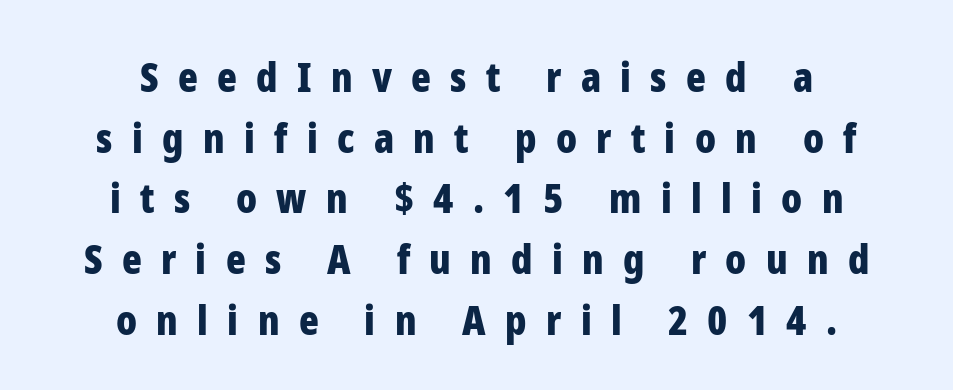
Q: Is the text bold? A: Yes.
Q: Is the text italic (slanted)? A: No, it is upright.
Q: Is the typeface a serif or a sans-serif typeface? A: Sans-serif.
Q: Is the text underlined? A: No.
Q: How is the paragraph aligned? A: Centered.
Q: Is the spacing between letters normal or unusually wide? A: Unusually wide.
Q: Is the spacing between lines tight, normal or loose? A: Normal.
Q: Width (condensed, normal, or wide)? A: Condensed.
Q: Stroke contrast? A: Low.
Q: x-height? A: Medium.
Q: Monospaced? A: No.
